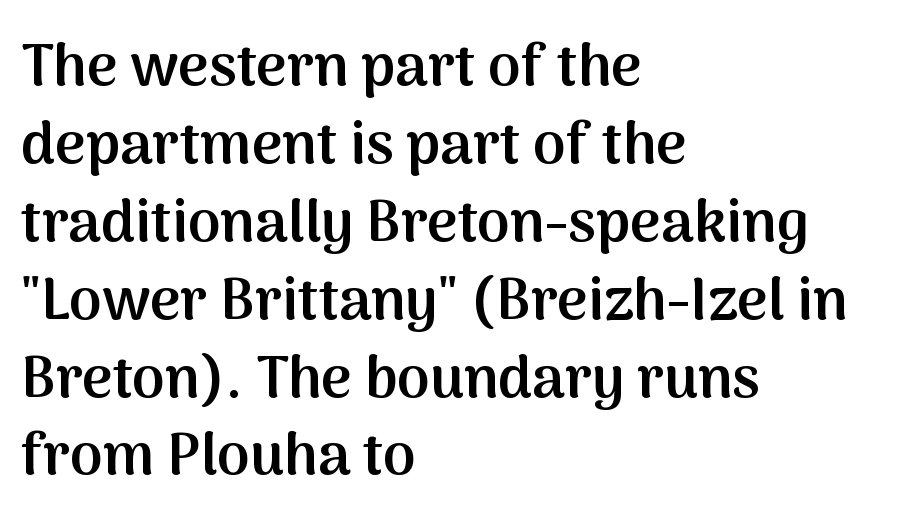
{"serif": "no", "italic": "no", "bold": "semi", "weight": "semibold", "width": "normal", "stroke_contrast": "medium", "x_height": "medium", "monospaced": "no", "underline": "no", "align": "left", "line_spacing": "normal", "line_spacing_ratio": 1.32, "letter_spacing": "normal", "letter_spacing_em": 0.0, "glyph_px": 59}
